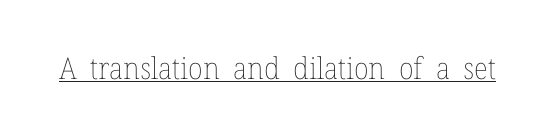
The image shows 30 px thin type, upright; set normal letter spacing, underlined; low stroke contrast and a medium x-height.
